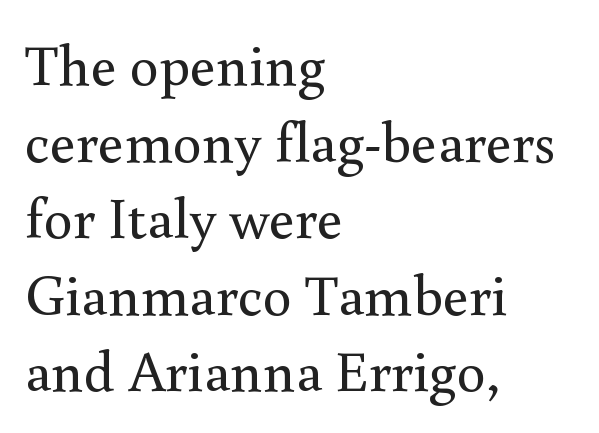
Q: Is the text bold? A: No.
Q: Is the text italic (slanted)? A: No, it is upright.
Q: Is the typeface a serif or a sans-serif typeface? A: Serif.
Q: Is the text underlined? A: No.
Q: How is the paragraph aligned? A: Left-aligned.
Q: Is the spacing between letters normal or unusually wide? A: Normal.
Q: Is the spacing between lines tight, normal or loose? A: Normal.
Q: Width (condensed, normal, or wide)? A: Normal.
Q: Stroke contrast? A: Medium.
Q: x-height? A: Small.
Q: Monospaced? A: No.
